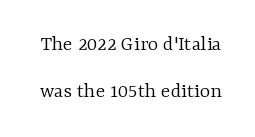
Notice how the stems are strictly vertical — no italics here. Each word holds together tightly as a unit, with standard inter-letter gaps. Type without underlining. Heft: none added — not bold. A great deal of white space separates one row of letters from the next.
